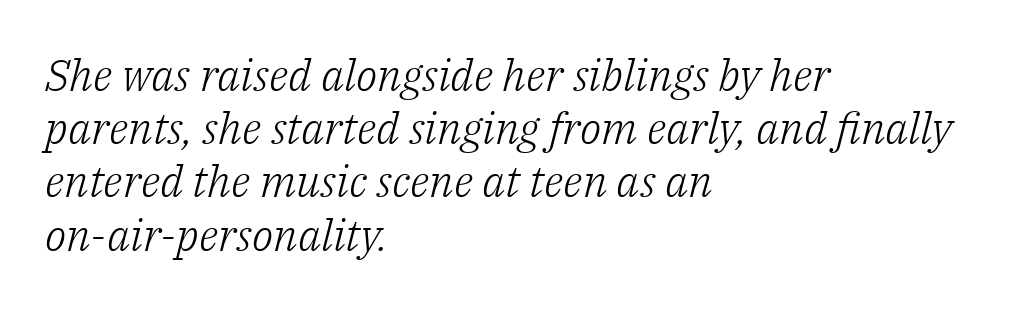
Q: Is the text bold? A: No.
Q: Is the text italic (slanted)? A: Yes, it leans right by about 14 degrees.
Q: Is the typeface a serif or a sans-serif typeface? A: Serif.
Q: Is the text underlined? A: No.
Q: How is the paragraph aligned? A: Left-aligned.
Q: Is the spacing between letters normal or unusually wide? A: Normal.
Q: Width (condensed, normal, or wide)? A: Normal.
Q: Stroke contrast? A: Low.
Q: x-height? A: Medium.
Q: Monospaced? A: No.
